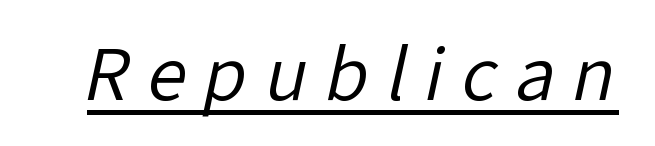
Q: Is the text bold? A: No.
Q: Is the typeface a serif or a sans-serif typeface? A: Sans-serif.
Q: Is the text underlined? A: Yes.
Q: Is the spacing between letters normal or unusually wide? A: Unusually wide.
Q: Width (condensed, normal, or wide)? A: Normal.
Q: Stroke contrast? A: Low.
Q: x-height? A: Medium.
Q: Monospaced? A: No.
